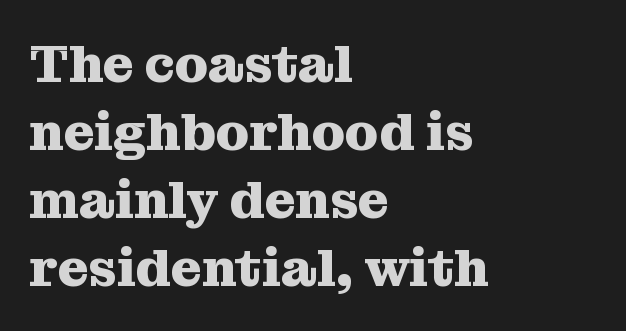
Q: Is the text bold? A: Yes.
Q: Is the text italic (slanted)? A: No, it is upright.
Q: Is the typeface a serif or a sans-serif typeface? A: Serif.
Q: Is the text underlined? A: No.
Q: How is the paragraph aligned? A: Left-aligned.
Q: Is the spacing between letters normal or unusually wide? A: Normal.
Q: Is the spacing between lines tight, normal or loose? A: Normal.
Q: Width (condensed, normal, or wide)? A: Normal.
Q: Stroke contrast? A: Medium.
Q: x-height? A: Medium.
Q: Monospaced? A: No.
